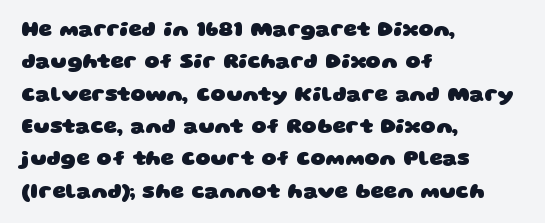
{"bold": "yes", "underline": "no", "align": "left", "line_spacing": "normal", "line_spacing_ratio": 1.54, "letter_spacing": "normal", "letter_spacing_em": 0.0, "glyph_px": 21}
